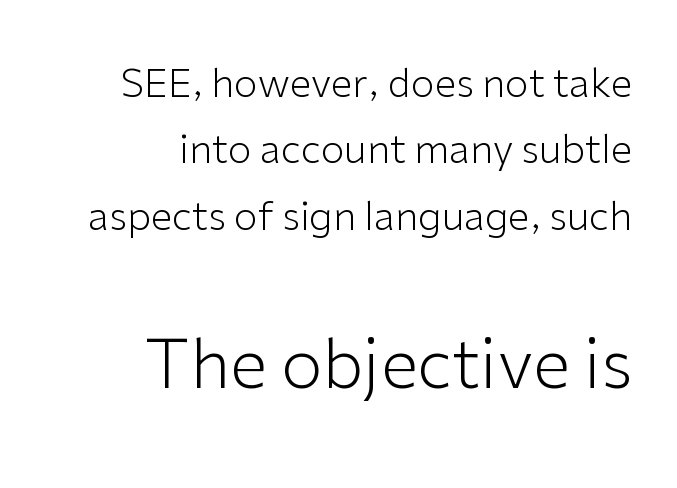
To sum up the face: it is a sans, with no serifs. What's the leading like? Ordinary, nothing unusual. Leftover space on each line is placed entirely before the opening word. The rendering uses natural spacing where letterforms have individual widths.
